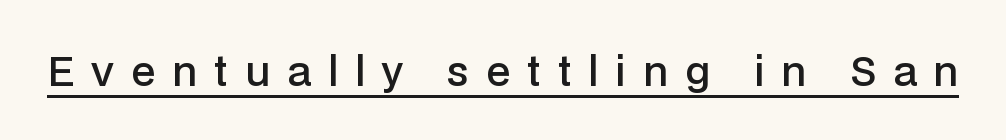
Q: Is the text bold? A: Semi-bold.
Q: Is the text italic (slanted)? A: No, it is upright.
Q: Is the typeface a serif or a sans-serif typeface? A: Sans-serif.
Q: Is the text underlined? A: Yes.
Q: Is the spacing between letters normal or unusually wide? A: Unusually wide.
Q: Width (condensed, normal, or wide)? A: Normal.
Q: Stroke contrast? A: Low.
Q: x-height? A: Medium.
Q: Monospaced? A: No.
